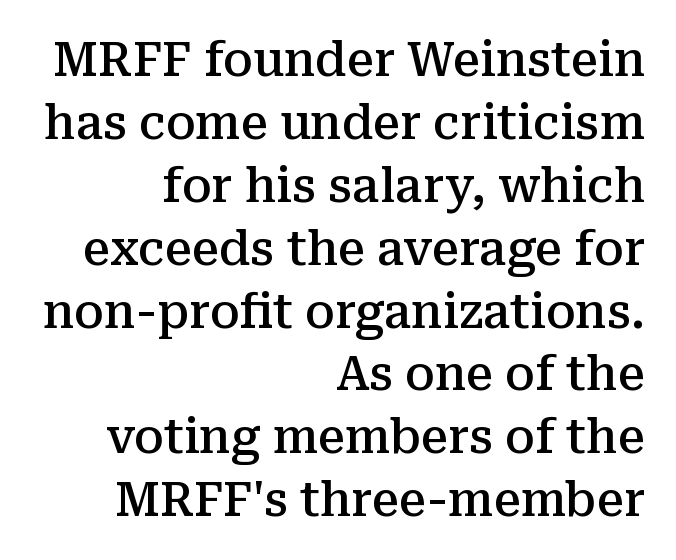
Q: Is the text bold? A: Semi-bold.
Q: Is the text italic (slanted)? A: No, it is upright.
Q: Is the typeface a serif or a sans-serif typeface? A: Serif.
Q: Is the text underlined? A: No.
Q: How is the paragraph aligned? A: Right-aligned.
Q: Is the spacing between letters normal or unusually wide? A: Normal.
Q: Is the spacing between lines tight, normal or loose? A: Normal.
Q: Width (condensed, normal, or wide)? A: Normal.
Q: Stroke contrast? A: Medium.
Q: x-height? A: Medium.
Q: Monospaced? A: No.
